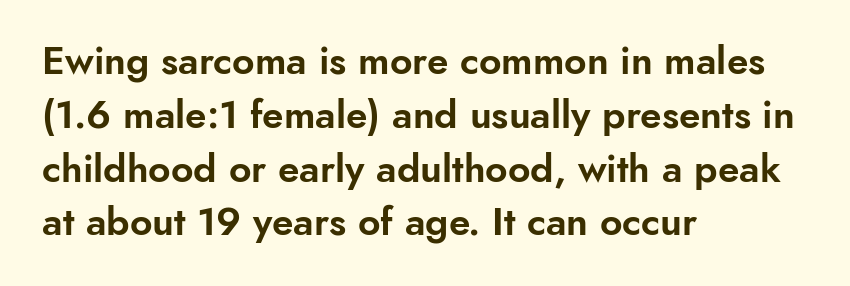
{"serif": "no", "italic": "no", "width": "normal", "stroke_contrast": "low", "x_height": "small", "monospaced": "no", "underline": "no", "align": "left", "line_spacing": "normal", "line_spacing_ratio": 1.38, "letter_spacing": "normal", "letter_spacing_em": 0.0, "glyph_px": 39}
